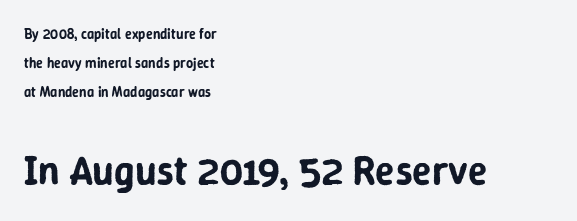
Q: Is the text italic (slanted)? A: No, it is upright.
Q: Is the typeface a serif or a sans-serif typeface? A: Sans-serif.
Q: Is the text underlined? A: No.
Q: How is the paragraph aligned? A: Left-aligned.
Q: Is the spacing between letters normal or unusually wide? A: Normal.
Q: Is the spacing between lines tight, normal or loose? A: Loose.
Q: Which block of text is set in a larger size, the first (top) or the second (bottom)? A: The second (bottom) one.
Q: Width (condensed, normal, or wide)? A: Normal.
Q: Stroke contrast? A: Low.
Q: x-height? A: Medium.
Q: Monospaced? A: No.
